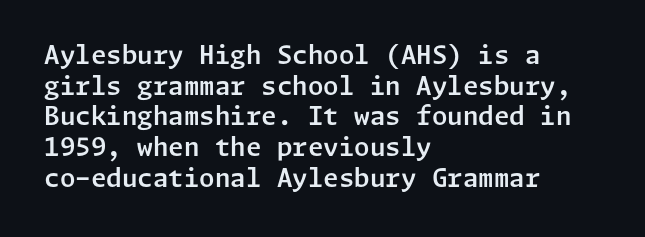
The image shows 25 px text type, upright; set left-aligned, line spacing 1.23x, normal letter spacing, not underlined.
